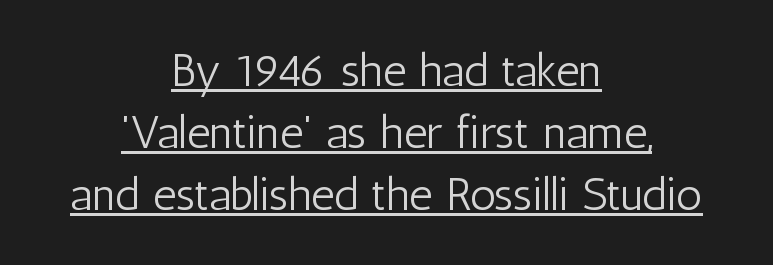
Q: Is the text bold? A: No.
Q: Is the text italic (slanted)? A: No, it is upright.
Q: Is the typeface a serif or a sans-serif typeface? A: Sans-serif.
Q: Is the text underlined? A: Yes.
Q: How is the paragraph aligned? A: Centered.
Q: Is the spacing between letters normal or unusually wide? A: Normal.
Q: Is the spacing between lines tight, normal or loose? A: Normal.
Q: Width (condensed, normal, or wide)? A: Condensed.
Q: Stroke contrast? A: Low.
Q: x-height? A: Medium.
Q: Monospaced? A: No.
